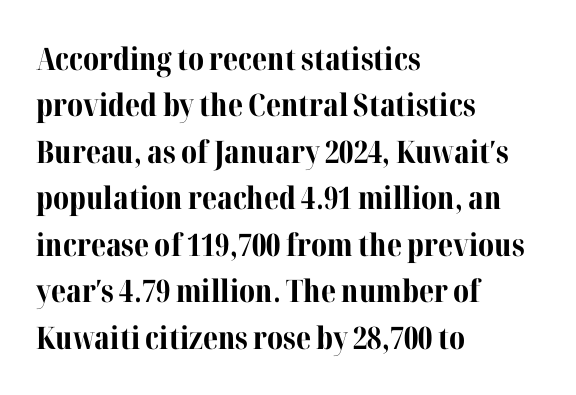
Q: Is the text bold? A: Yes.
Q: Is the text italic (slanted)? A: No, it is upright.
Q: Is the typeface a serif or a sans-serif typeface? A: Serif.
Q: Is the text underlined? A: No.
Q: How is the paragraph aligned? A: Left-aligned.
Q: Is the spacing between letters normal or unusually wide? A: Normal.
Q: Is the spacing between lines tight, normal or loose? A: Normal.
Q: Width (condensed, normal, or wide)? A: Normal.
Q: Stroke contrast? A: Medium.
Q: x-height? A: Medium.
Q: Monospaced? A: No.
